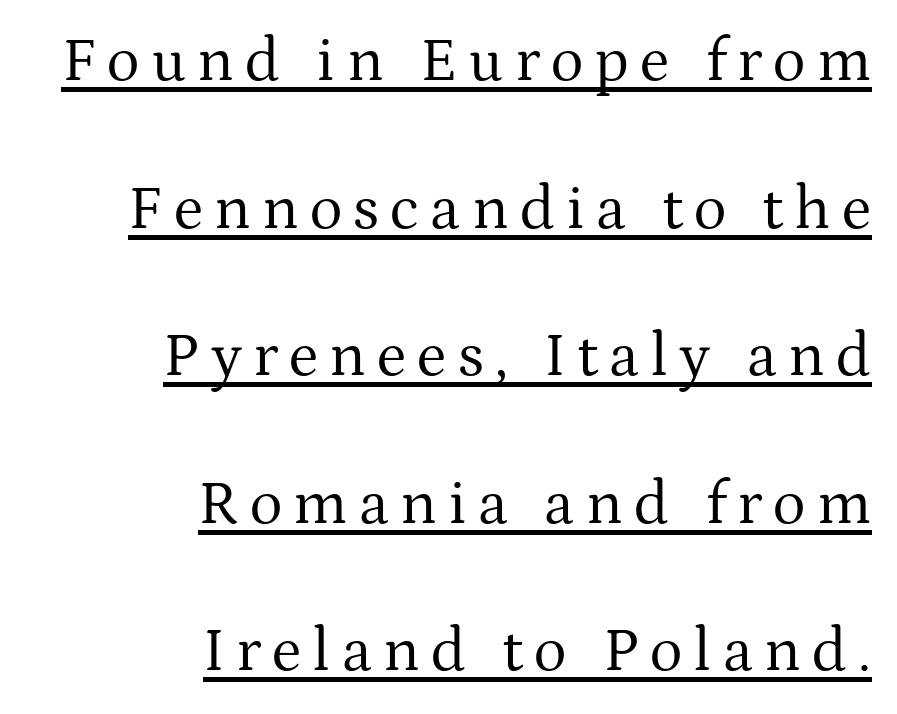
Glance below the letters and you will spot a drawn line. The lines in this sample share a right terminus and differ only in where they begin. Letterform terminals end in serifs throughout the passage. Is this a fixed-width face? No — the glyphs have proportional, varying widths. Vertical spacing — loose. The weight would be labelled regular, book, light, or lighter still.
